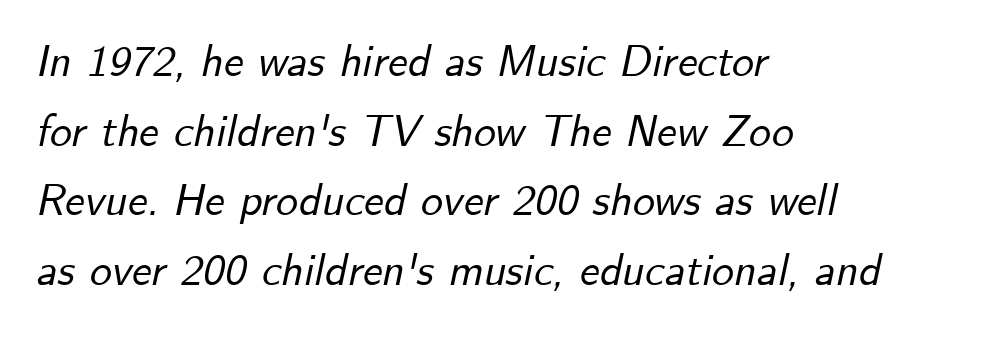
The image shows 44 px text type, italic (leaning right); set left-aligned, normal line spacing (1.58x), normal letter spacing, not underlined; low stroke contrast and a small x-height.
